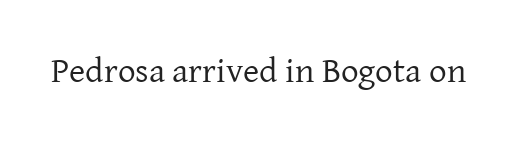
Q: Is the text bold? A: No.
Q: Is the text italic (slanted)? A: No, it is upright.
Q: Is the typeface a serif or a sans-serif typeface? A: Serif.
Q: Is the text underlined? A: No.
Q: Is the spacing between letters normal or unusually wide? A: Normal.
Q: Width (condensed, normal, or wide)? A: Normal.
Q: Stroke contrast? A: Low.
Q: x-height? A: Medium.
Q: Monospaced? A: No.
